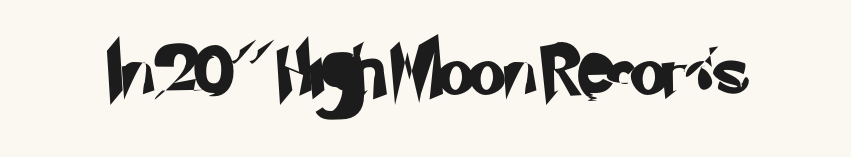
The image shows 48 px sans-serif type; set normal letter spacing, not underlined; low stroke contrast and a small x-height.
